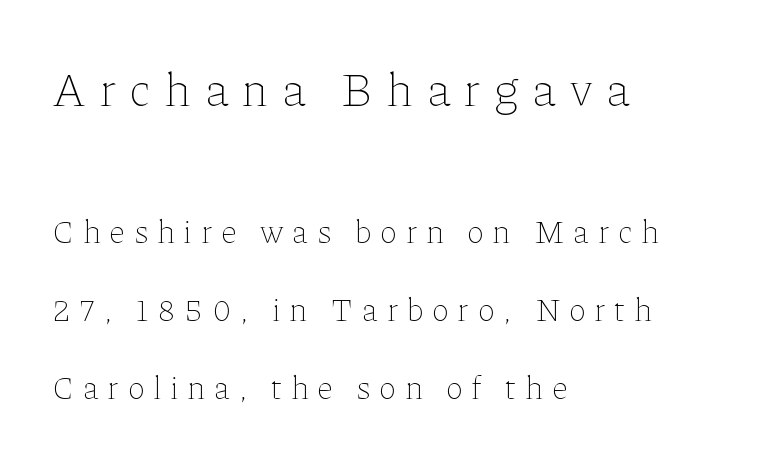
{"italic": "no", "bold": "no", "weight": "thin", "width": "normal", "stroke_contrast": "low", "x_height": "medium", "monospaced": "no", "underline": "no", "align": "left", "line_spacing": "loose", "line_spacing_ratio": 2.43, "letter_spacing": "wide", "letter_spacing_em": 0.29, "larger_block": "first", "size_ratio": 1.5, "glyph_px": 48}
